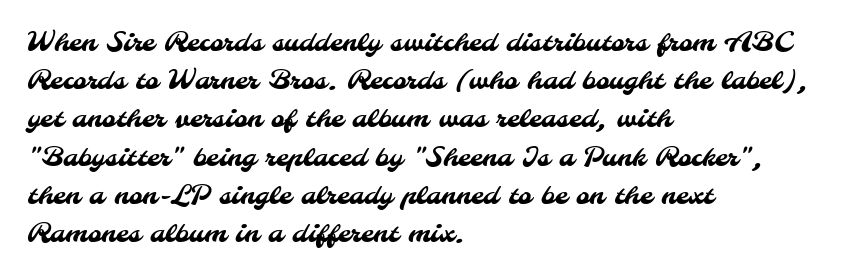
These lines sit exactly where default settings would place them. Compared with a centered layout, this one pins lines to the left instead. Each word holds together tightly as a unit, with standard inter-letter gaps. Unmarked baselines from the first word to the last.
